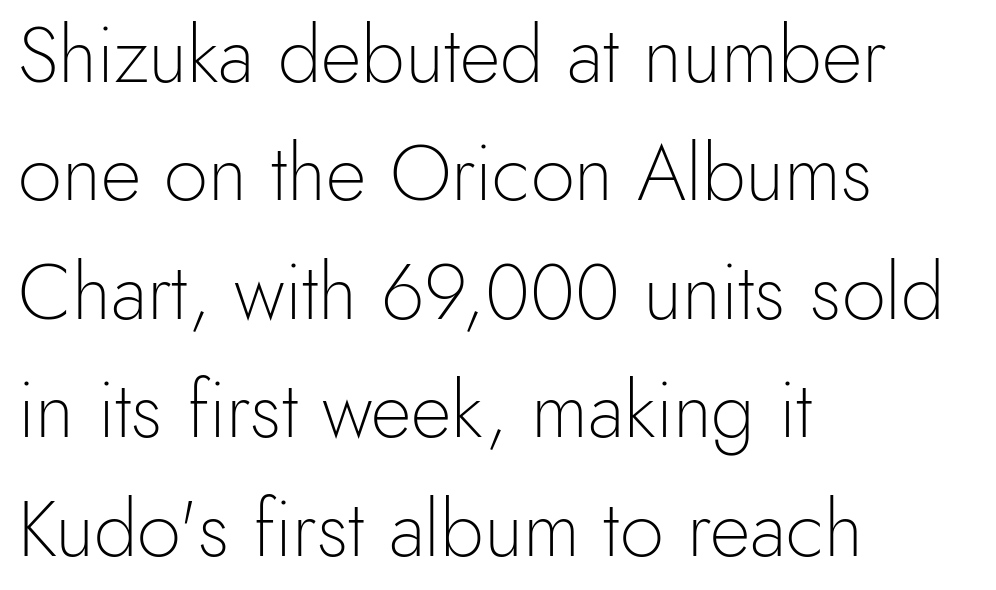
{"serif": "no", "italic": "no", "bold": "no", "weight": "light", "width": "normal", "x_height": "small", "monospaced": "no", "underline": "no", "align": "left", "line_spacing": "normal", "line_spacing_ratio": 1.5, "letter_spacing": "normal", "letter_spacing_em": 0.0, "glyph_px": 79}
